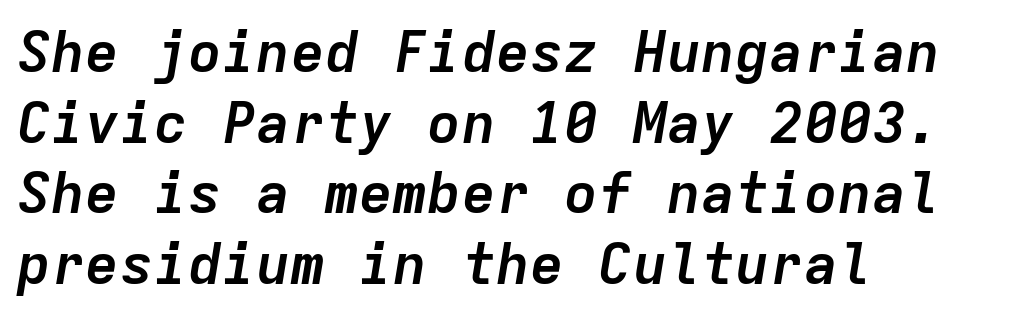
{"italic": "yes", "lean": "right", "slant_degrees": 9, "bold": "yes", "weight": "semibold", "width": "normal", "stroke_contrast": "low", "x_height": "medium", "monospaced": "yes", "underline": "no", "align": "left", "line_spacing_ratio": 1.24, "letter_spacing": "normal", "letter_spacing_em": 0.0, "glyph_px": 57}
